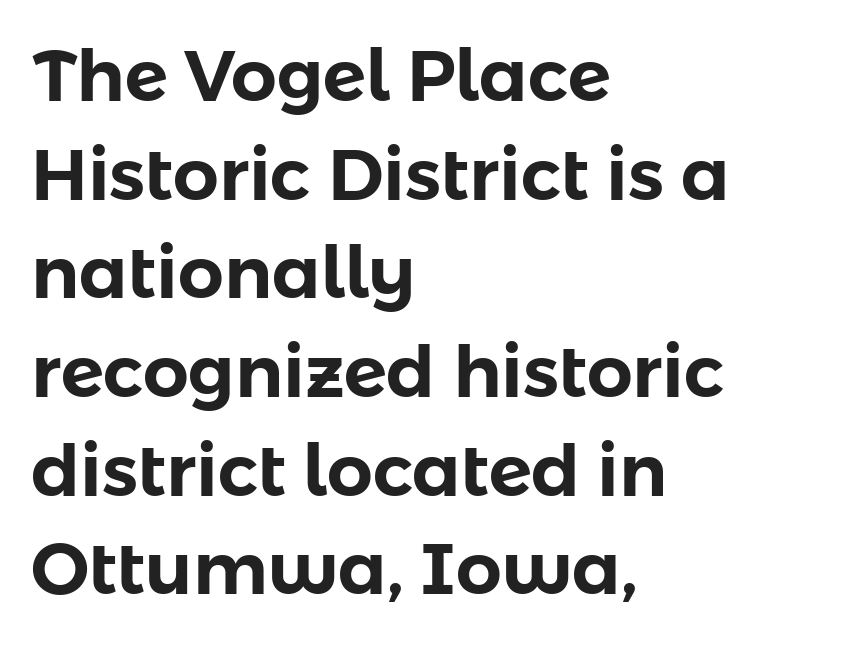
The image shows 72 px sans-serif type, upright; set left-aligned, normal line spacing (1.37x), normal letter spacing, not underlined; low stroke contrast and a medium x-height.
